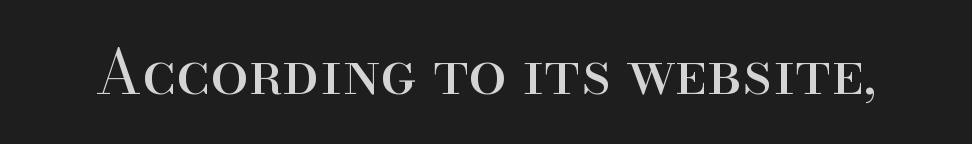
The face used here is seriffed, in the tradition of book romans. Posture: vertical. Spacing verdict: proportional, widths tailored to each character. The passage shown has conventional tracking throughout. Vertical stems look standard width or narrower in stroke. Descenders hang freely into open space.
